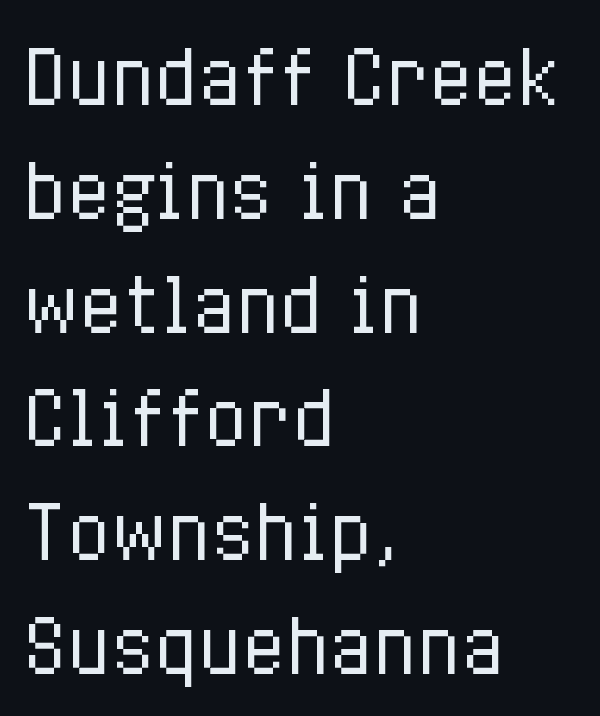
The image shows 72 px regular-weight, condensed type, upright; set left-aligned, normal line spacing (1.58x), normal letter spacing, not underlined; low stroke contrast and a medium x-height.
